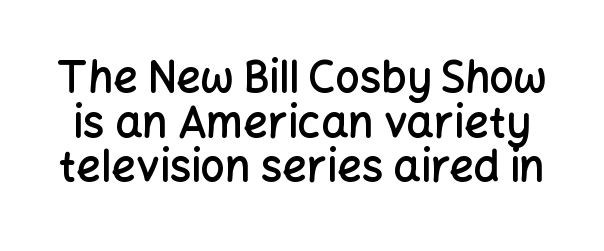
Very little white space separates one row of letters from the next. Varying glyph widths throughout — classic text-font behaviour. Examine the stroke ends and you'll find no serifs. The font is running at a semibold setting, under full bold.
